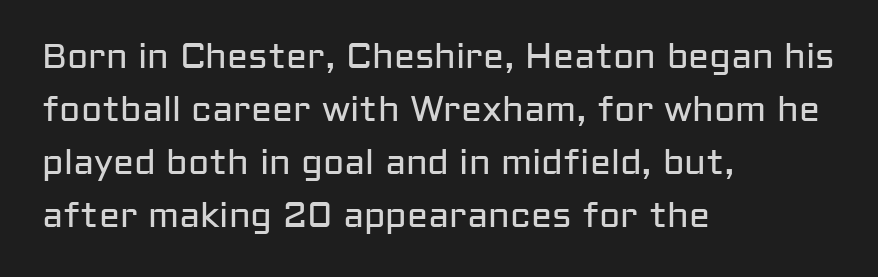
{"serif": "no", "italic": "no", "bold": "no", "weight": "regular", "width": "normal", "stroke_contrast": "low", "x_height": "medium", "monospaced": "no", "underline": "no", "align": "left", "line_spacing": "normal", "line_spacing_ratio": 1.51, "letter_spacing": "normal", "letter_spacing_em": 0.0, "glyph_px": 35}
